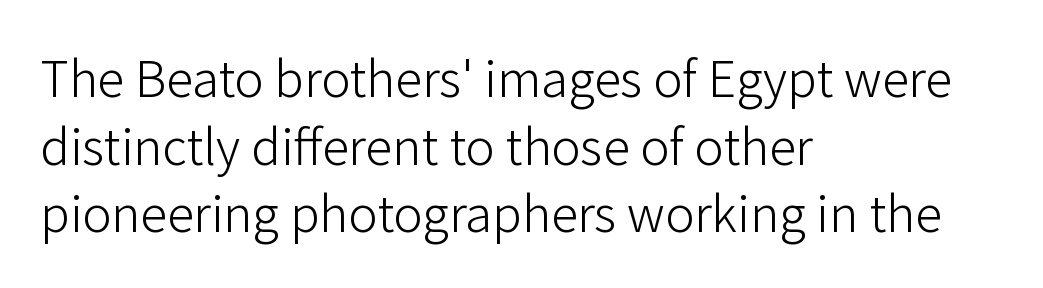
Q: Is the text bold? A: No.
Q: Is the text italic (slanted)? A: No, it is upright.
Q: Is the typeface a serif or a sans-serif typeface? A: Sans-serif.
Q: Is the text underlined? A: No.
Q: How is the paragraph aligned? A: Left-aligned.
Q: Is the spacing between letters normal or unusually wide? A: Normal.
Q: Is the spacing between lines tight, normal or loose? A: Normal.
Q: Width (condensed, normal, or wide)? A: Normal.
Q: Stroke contrast? A: Low.
Q: x-height? A: Medium.
Q: Monospaced? A: No.
